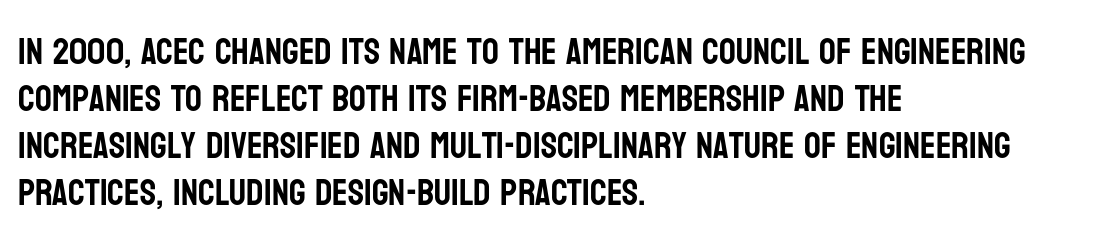
Q: Is the text italic (slanted)? A: No, it is upright.
Q: Is the typeface a serif or a sans-serif typeface? A: Sans-serif.
Q: Is the text underlined? A: No.
Q: How is the paragraph aligned? A: Left-aligned.
Q: Is the spacing between letters normal or unusually wide? A: Normal.
Q: Is the spacing between lines tight, normal or loose? A: Normal.
Q: Width (condensed, normal, or wide)? A: Condensed.
Q: Stroke contrast? A: Low.
Q: x-height? A: Large.
Q: Monospaced? A: No.
